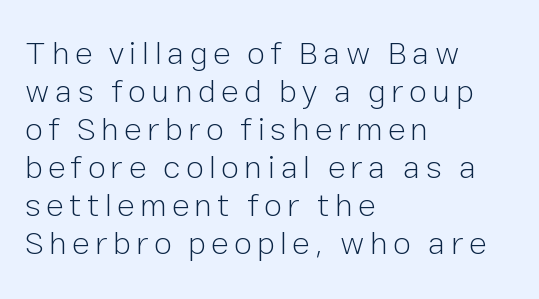
Horizontal alignment here is leftward, the default for most running prose. The letters advance in unequal steps, a hallmark of proportional type. The type sits square on the baseline with zero lean. Letters have the restrained weight of plain body copy at most. This rendering features lettering with no underline.
